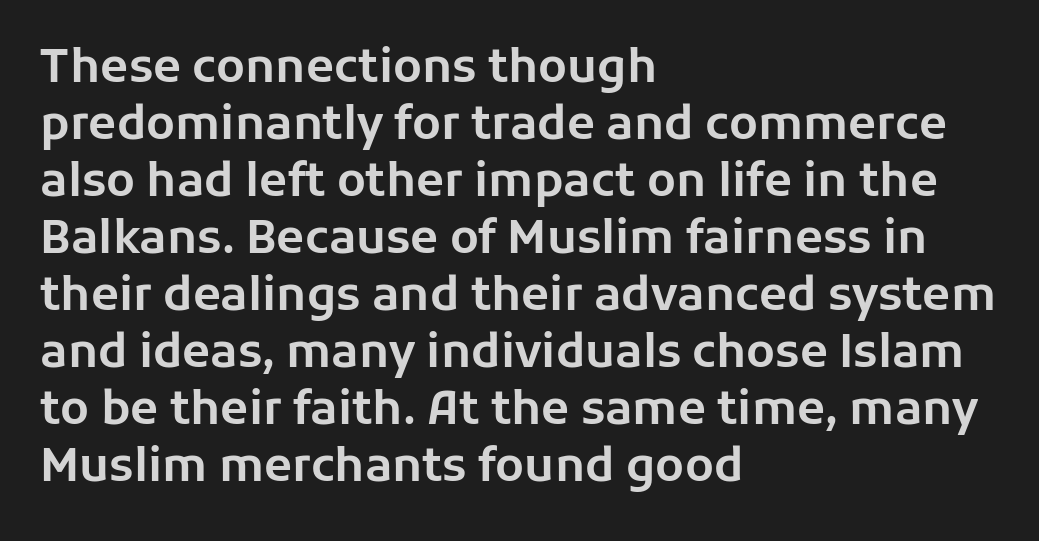
Letter spacing: default. Does the copy run flush right? No — it runs flush left. Check the space under the baseline: it is left empty. Looks like regular typesetting: each glyph gets only the width it needs. Quick note: not italic, upright. This is sans-serif lettering, the kind often seen on screens and signage.
